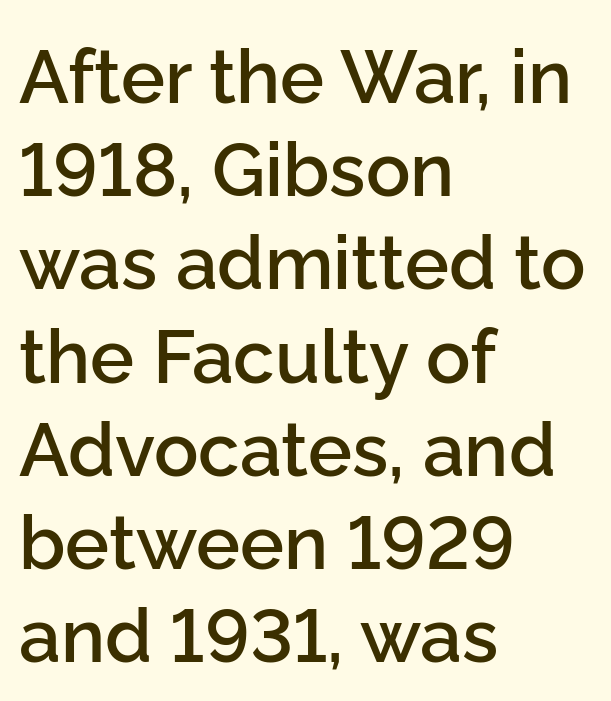
Q: Is the text bold? A: Semi-bold.
Q: Is the text italic (slanted)? A: No, it is upright.
Q: Is the typeface a serif or a sans-serif typeface? A: Sans-serif.
Q: Is the text underlined? A: No.
Q: How is the paragraph aligned? A: Left-aligned.
Q: Is the spacing between letters normal or unusually wide? A: Normal.
Q: Is the spacing between lines tight, normal or loose? A: Normal.
Q: Width (condensed, normal, or wide)? A: Normal.
Q: Stroke contrast? A: Low.
Q: x-height? A: Medium.
Q: Monospaced? A: No.
